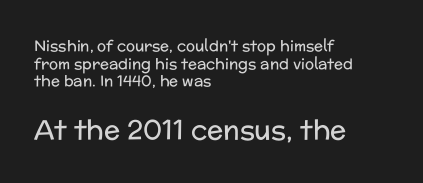
The image shows 27 px text type, upright; set left-aligned, line spacing 1.18x, normal letter spacing, not underlined; the second (bottom) block is 1.8x larger.
